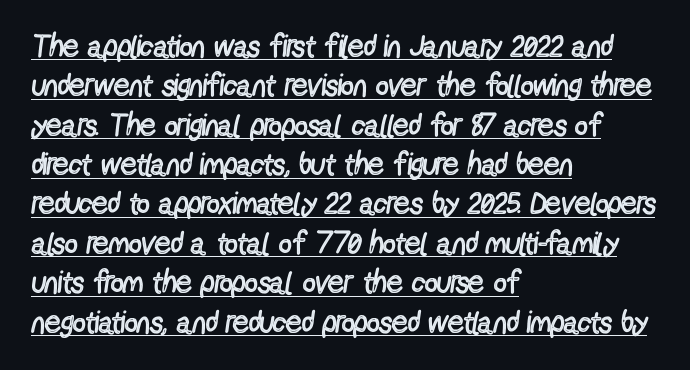
Q: Is the text bold? A: No.
Q: Is the typeface a serif or a sans-serif typeface? A: Sans-serif.
Q: Is the text underlined? A: Yes.
Q: How is the paragraph aligned? A: Left-aligned.
Q: Is the spacing between letters normal or unusually wide? A: Normal.
Q: Is the spacing between lines tight, normal or loose? A: Normal.
Q: Width (condensed, normal, or wide)? A: Condensed.
Q: x-height? A: Medium.
Q: Monospaced? A: No.
